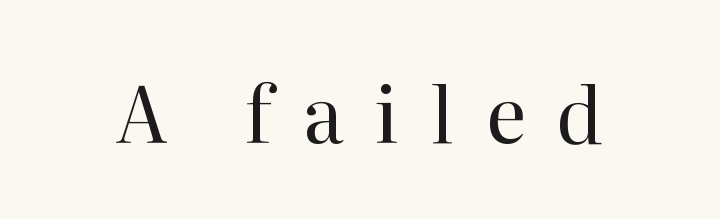
The image shows 77 px regular-weight serif type, upright; set unusually wide letter spacing (+0.4 em), not underlined; high stroke contrast and a medium x-height.
